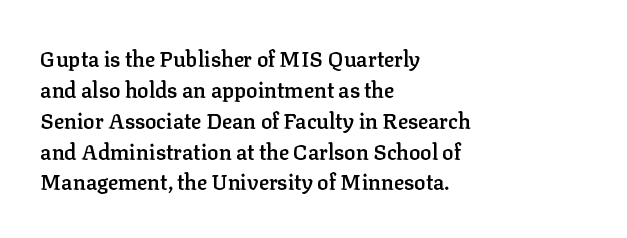
The image shows 21 px text type, upright; set left-aligned, normal line spacing (1.47x), normal letter spacing, not underlined.
